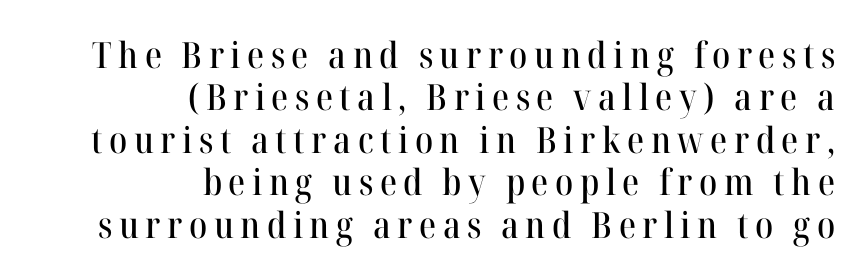
{"serif": "yes", "italic": "no", "width": "normal", "stroke_contrast": "high", "x_height": "medium", "monospaced": "no", "underline": "no", "align": "right", "line_spacing_ratio": 1.18, "glyph_px": 36}
